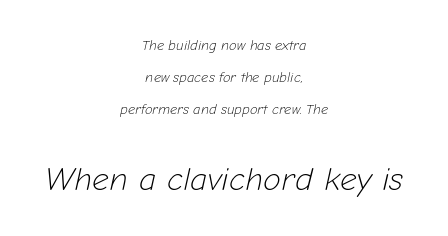
{"italic": "yes", "lean": "right", "slant_degrees": 12, "bold": "no", "weight": "light", "width": "normal", "stroke_contrast": "low", "x_height": "medium", "monospaced": "no", "underline": "no", "align": "center", "line_spacing": "loose", "line_spacing_ratio": 2.3, "letter_spacing": "normal", "letter_spacing_em": 0.0, "larger_block": "second", "size_ratio": 2.36, "glyph_px": 33}
